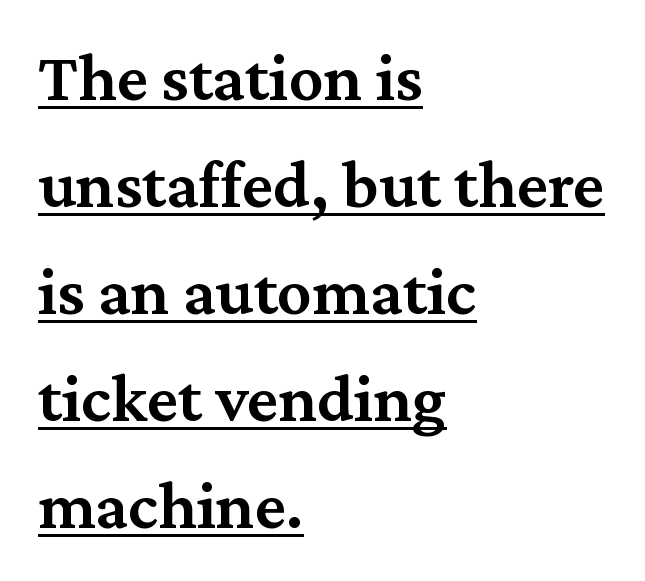
Q: Is the text bold? A: Semi-bold.
Q: Is the text italic (slanted)? A: No, it is upright.
Q: Is the typeface a serif or a sans-serif typeface? A: Serif.
Q: Is the text underlined? A: Yes.
Q: How is the paragraph aligned? A: Left-aligned.
Q: Is the spacing between letters normal or unusually wide? A: Normal.
Q: Is the spacing between lines tight, normal or loose? A: Normal.
Q: Width (condensed, normal, or wide)? A: Normal.
Q: Stroke contrast? A: Medium.
Q: x-height? A: Medium.
Q: Monospaced? A: No.
